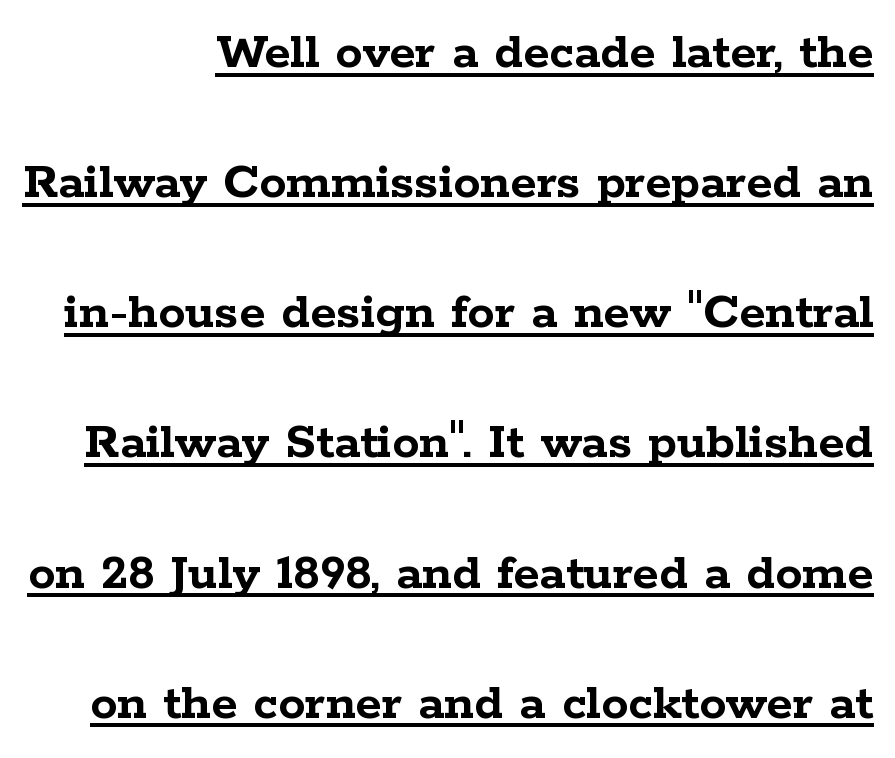
{"serif": "yes", "italic": "no", "bold": "yes", "weight": "semibold", "width": "wide", "stroke_contrast": "low", "x_height": "medium", "monospaced": "no", "underline": "yes", "line_spacing": "loose", "line_spacing_ratio": 2.41, "letter_spacing": "normal", "letter_spacing_em": 0.0, "glyph_px": 54}
